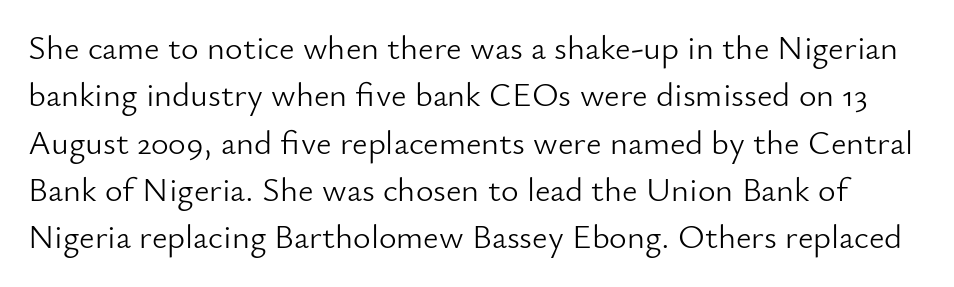
The image shows 34 px light sans-serif type, upright; set normal line spacing (1.39x), normal letter spacing, not underlined; low stroke contrast and a small x-height.
